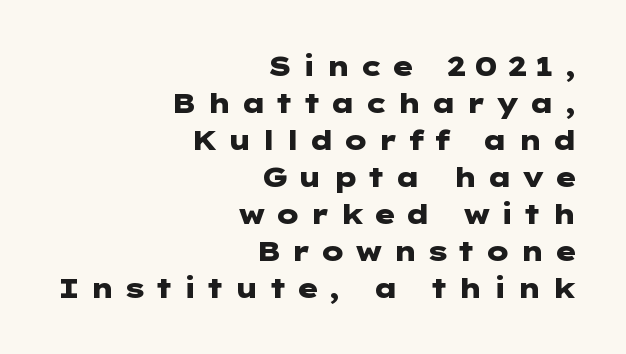
Notice how the passage keeps a crisp vertical edge on the right only. Regarding leading, the lines here are spaced in the standard way. This rendering widens character spacing well past its baseline value. The words here are not underlined. Thick stems and heavy bowls — unmistakably bold.
